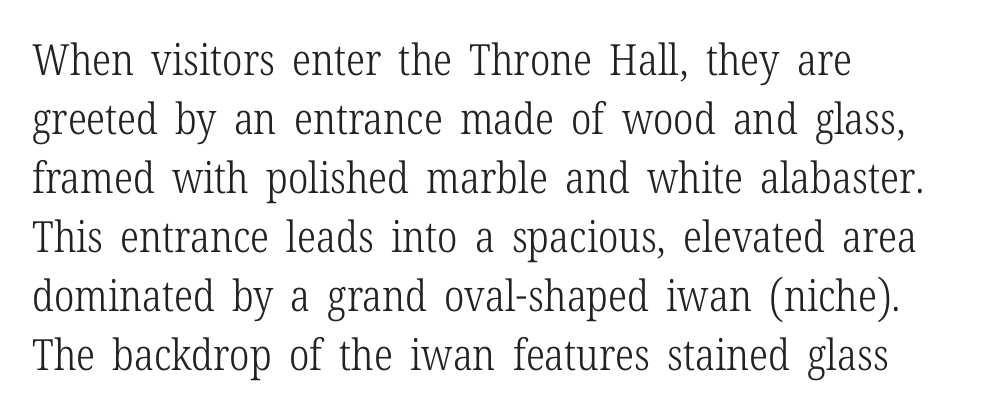
The image shows 43 px light, condensed serif type, upright; set left-aligned, normal line spacing (1.37x), normal letter spacing, not underlined; low stroke contrast and a medium x-height.
